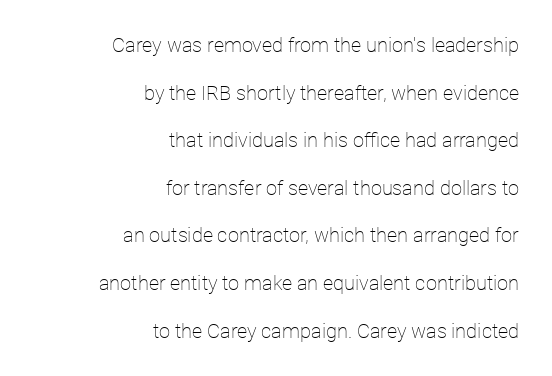
These glyphs show unthickened strokes, regular width or finer. Baseline-to-baseline distance is far greater than the letter height. The passage shown has conventional tracking throughout. These lines stack with their right ends in a neat column. Every character sits straight up, as roman type does.
